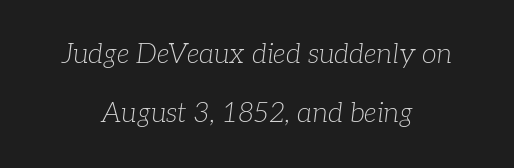
Q: Is the text bold? A: No.
Q: Is the text italic (slanted)? A: Yes, it leans right by about 7 degrees.
Q: Is the text underlined? A: No.
Q: How is the paragraph aligned? A: Centered.
Q: Is the spacing between letters normal or unusually wide? A: Normal.
Q: Is the spacing between lines tight, normal or loose? A: Loose.
